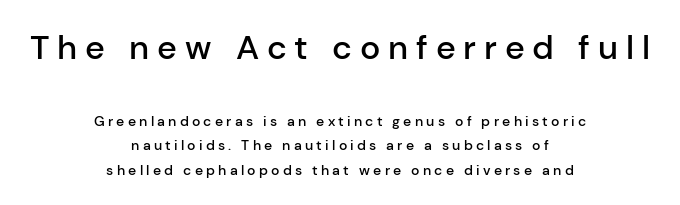
{"serif": "no", "italic": "no", "bold": "semi", "weight": "semibold", "width": "normal", "stroke_contrast": "low", "x_height": "medium", "monospaced": "no", "underline": "no", "align": "center", "line_spacing_ratio": 1.75, "letter_spacing": "wide", "letter_spacing_em": 0.23, "larger_block": "first", "size_ratio": 2.43, "glyph_px": 34}
